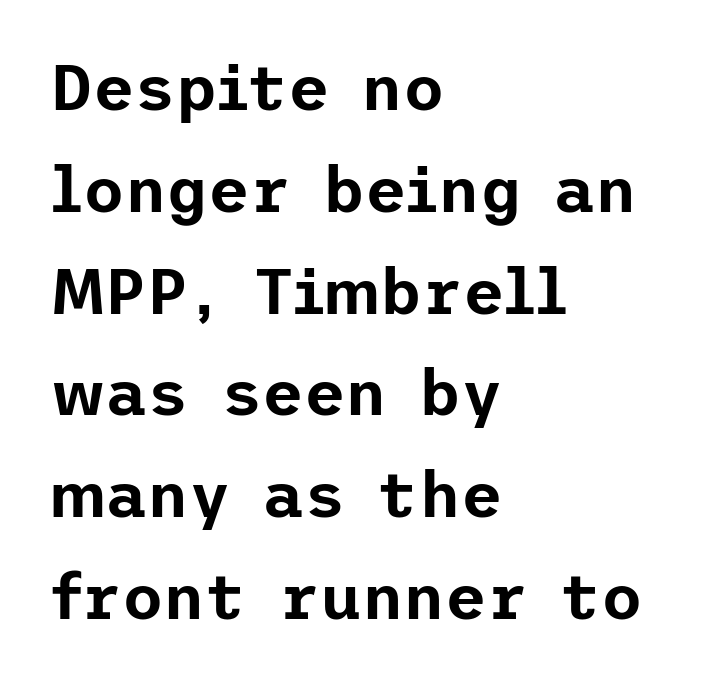
Is there any slant? The stems are plumb. Every row of glyphs begins at an identical x-position on the left. Regarding serifs, this sample does without them. If you measured baseline to baseline, you'd find a middling distance. Anything drawn beneath the words? Only blank space.
